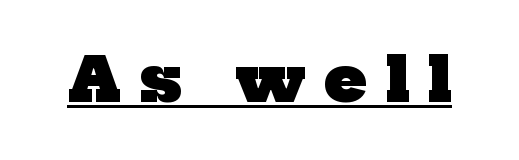
Students, note that the glyphs here are deliberately spaced far apart. Does the weight exceed regular? Yes, all the way to bold. Is this a sans? No — the strokes have serifs. The rendering uses natural spacing where letterforms have individual widths. Underline: present.
